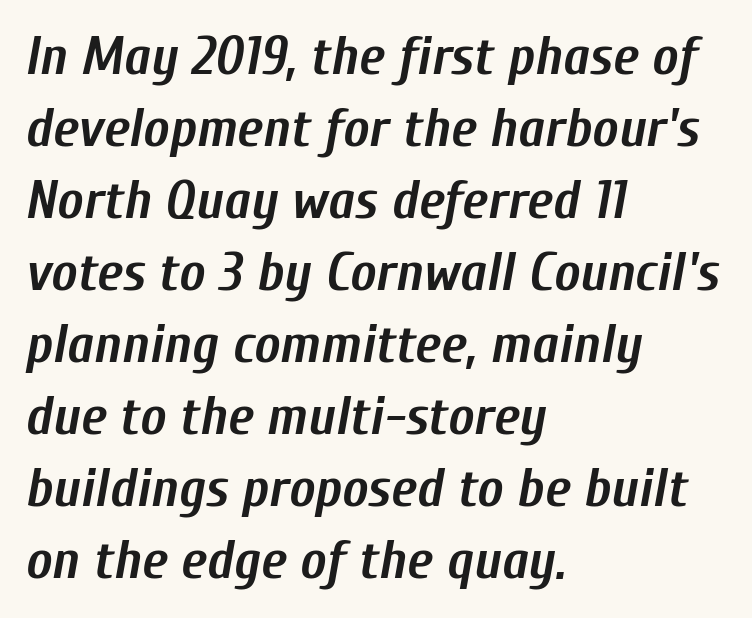
{"italic": "yes", "lean": "right", "slant_degrees": 10, "bold": "yes", "weight": "semibold", "width": "condensed", "stroke_contrast": "low", "x_height": "medium", "monospaced": "no", "underline": "no", "align": "left", "line_spacing": "normal", "line_spacing_ratio": 1.31, "letter_spacing": "normal", "letter_spacing_em": 0.0, "glyph_px": 55}
